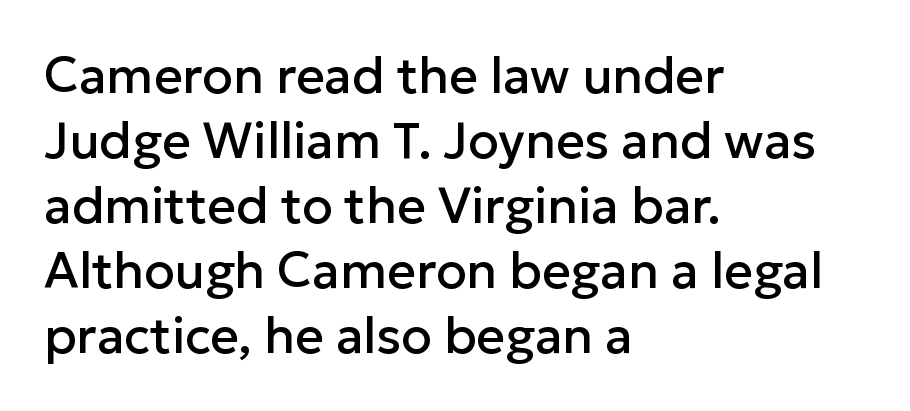
{"serif": "no", "italic": "no", "width": "normal", "stroke_contrast": "low", "x_height": "medium", "monospaced": "no", "underline": "no", "align": "left", "line_spacing": "normal", "line_spacing_ratio": 1.3, "letter_spacing": "normal", "letter_spacing_em": 0.0, "glyph_px": 50}
